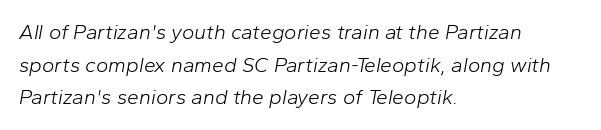
{"italic": "yes", "lean": "right", "slant_degrees": 10, "bold": "no", "underline": "no", "align": "left", "line_spacing": "normal", "line_spacing_ratio": 1.55, "letter_spacing": "normal", "letter_spacing_em": 0.0, "glyph_px": 21}
